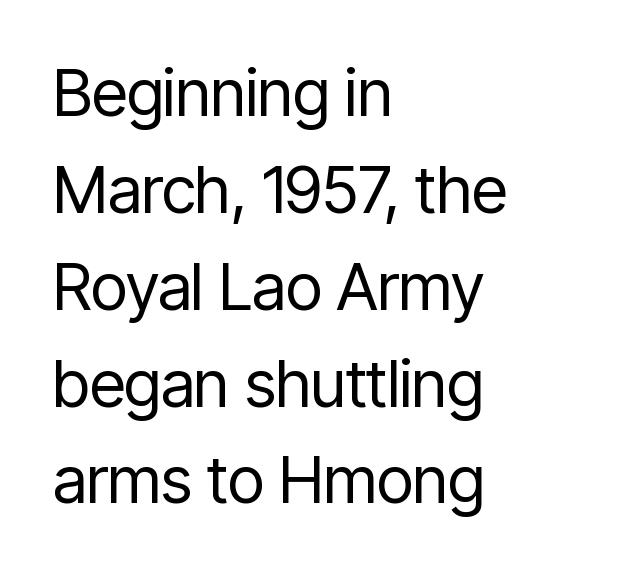
Q: Is the text bold? A: No.
Q: Is the text italic (slanted)? A: No, it is upright.
Q: Is the typeface a serif or a sans-serif typeface? A: Sans-serif.
Q: Is the text underlined? A: No.
Q: How is the paragraph aligned? A: Left-aligned.
Q: Is the spacing between letters normal or unusually wide? A: Normal.
Q: Is the spacing between lines tight, normal or loose? A: Normal.
Q: Width (condensed, normal, or wide)? A: Condensed.
Q: Stroke contrast? A: Low.
Q: x-height? A: Medium.
Q: Monospaced? A: No.
